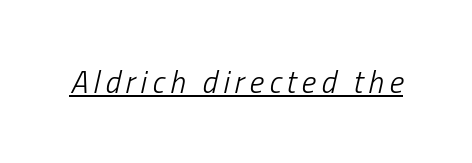
{"italic": "yes", "lean": "right", "slant_degrees": 13, "bold": "no", "weight": "light", "width": "condensed", "stroke_contrast": "low", "x_height": "medium", "monospaced": "no", "underline": "yes", "glyph_px": 31}
